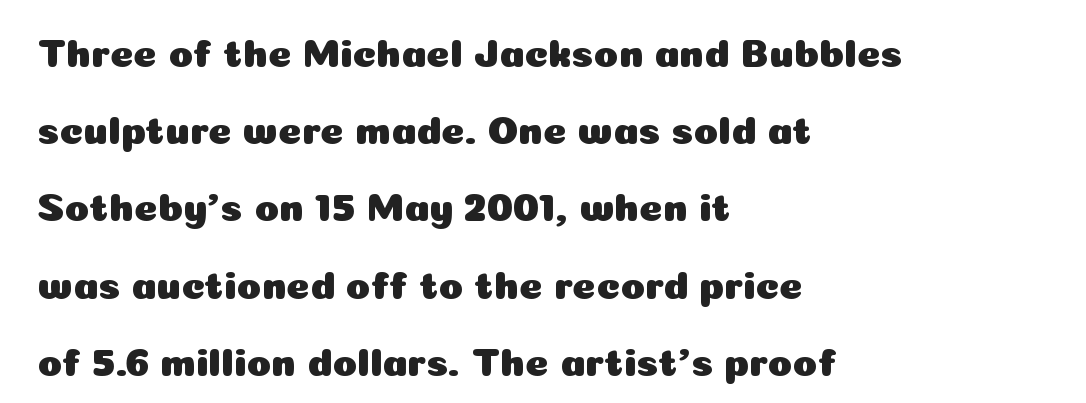
Descenders hang freely into open space. Does the type have serifs? No, each stem ends abruptly. Designer's note — italics off, roman on. The compositor pushed each line to the left boundary.
